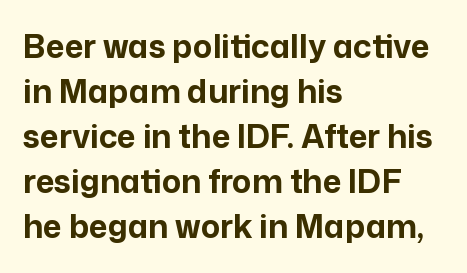
{"serif": "no", "italic": "no", "bold": "yes", "weight": "bold", "width": "normal", "stroke_contrast": "low", "x_height": "medium", "monospaced": "no", "underline": "no", "align": "left", "line_spacing": "normal", "line_spacing_ratio": 1.41, "letter_spacing": "normal", "letter_spacing_em": 0.0, "glyph_px": 32}
